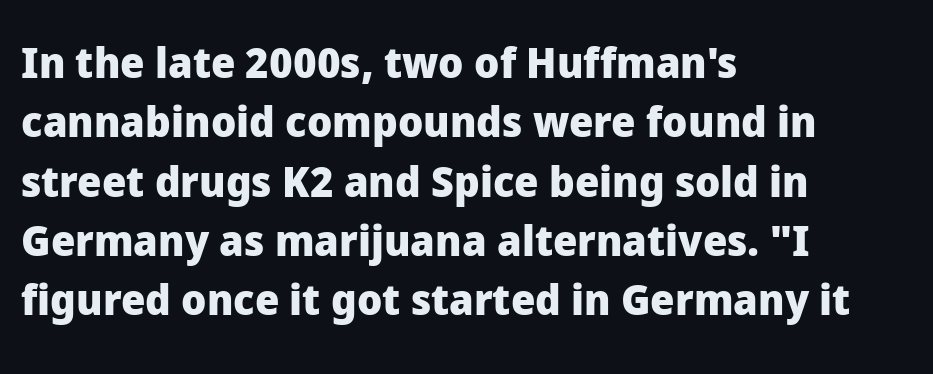
Pretty heavy lettering here — definitely bold. Any mark beneath the type? The region is blank. Nope, no serifs anywhere on these letters. Looks like regular typesetting: each glyph gets only the width it needs. What stands out about the letter spacing? Nothing — it is the standard amount.
